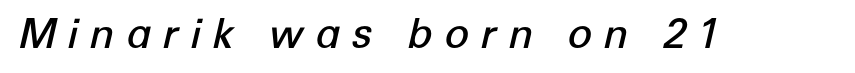
Is the letter spacing exaggerated? Yes — the characters are pushed far apart. A fair bit of extra ink — the face is semibold, not bold. The face used here has a pronounced slope to its letters. The strip under each line holds only bare page.
